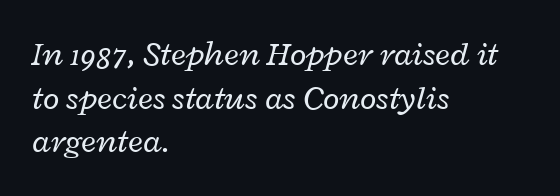
{"italic": "yes", "lean": "right", "slant_degrees": 12, "bold": "no", "weight": "regular", "width": "wide", "stroke_contrast": "low", "x_height": "medium", "monospaced": "no", "underline": "no", "align": "left", "line_spacing": "normal", "line_spacing_ratio": 1.28, "letter_spacing": "normal", "letter_spacing_em": 0.0, "glyph_px": 34}
